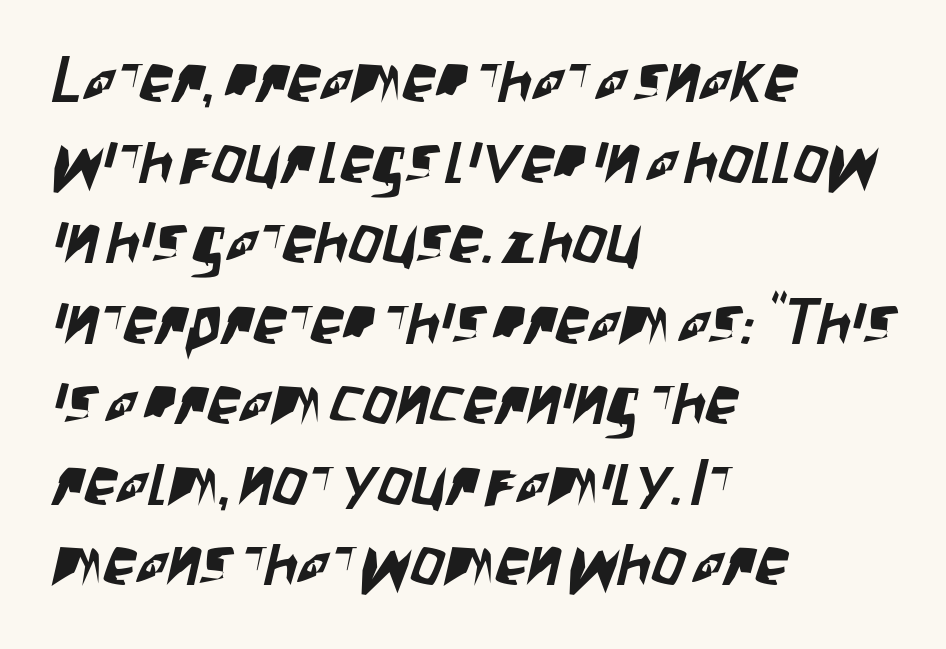
{"serif": "no", "width": "condensed", "stroke_contrast": "low", "x_height": "large", "monospaced": "no", "underline": "no", "align": "left", "line_spacing_ratio": 1.22, "letter_spacing": "normal", "letter_spacing_em": 0.0, "glyph_px": 66}
